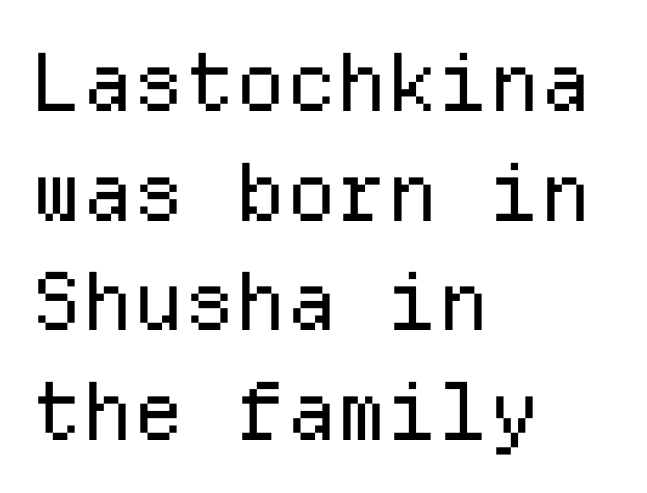
{"serif": "no", "italic": "no", "bold": "no", "weight": "regular", "width": "normal", "stroke_contrast": "low", "x_height": "medium", "monospaced": "yes", "underline": "no", "align": "left", "line_spacing": "normal", "line_spacing_ratio": 1.37, "letter_spacing": "normal", "letter_spacing_em": 0.0, "glyph_px": 80}
